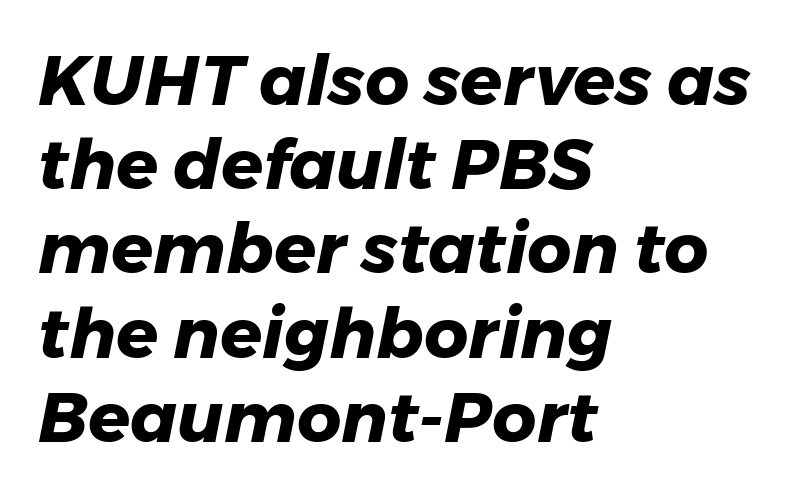
{"italic": "yes", "lean": "right", "slant_degrees": 11, "bold": "yes", "weight": "heavy", "width": "normal", "stroke_contrast": "low", "x_height": "medium", "monospaced": "no", "underline": "no", "align": "left", "line_spacing_ratio": 1.22, "letter_spacing": "normal", "letter_spacing_em": 0.0, "glyph_px": 69}
